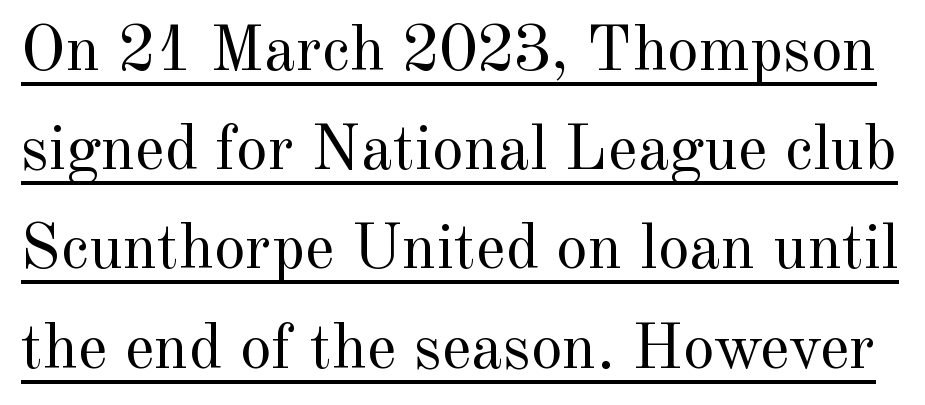
The image shows 64 px regular-weight serif type, upright; set normal line spacing (1.55x), normal letter spacing, underlined; a small x-height.
